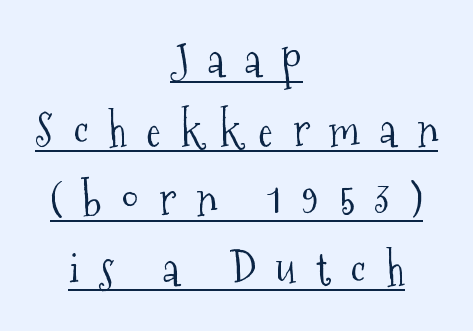
Check the space under the baseline: a stroke is drawn there. A student would call this center alignment; a typographer would say set centered. These lines are composed in type with serifs. Regular leading.
